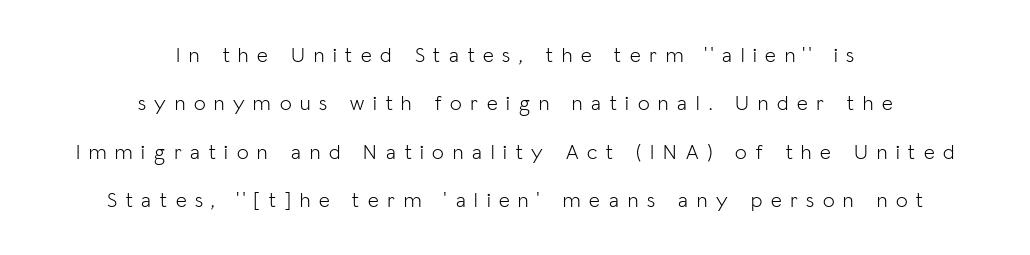
{"italic": "no", "bold": "no", "underline": "no", "align": "center", "line_spacing": "loose", "line_spacing_ratio": 2.3, "letter_spacing": "wide", "letter_spacing_em": 0.42, "glyph_px": 21}
